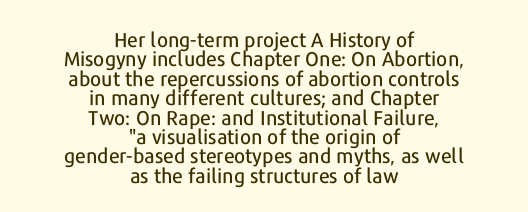
The image shows 20 px text type, upright; set centered, tight line spacing (0.97x), normal letter spacing, not underlined.
